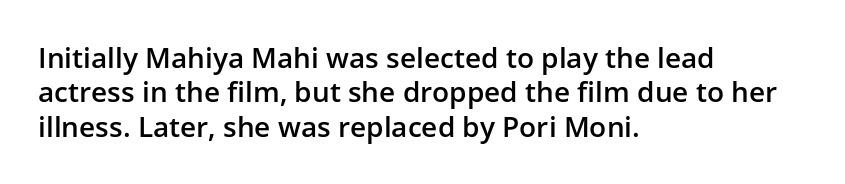
The image shows 28 px semibold sans-serif type, upright; set left-aligned, line spacing 1.23x, normal letter spacing, not underlined; low stroke contrast and a medium x-height.
